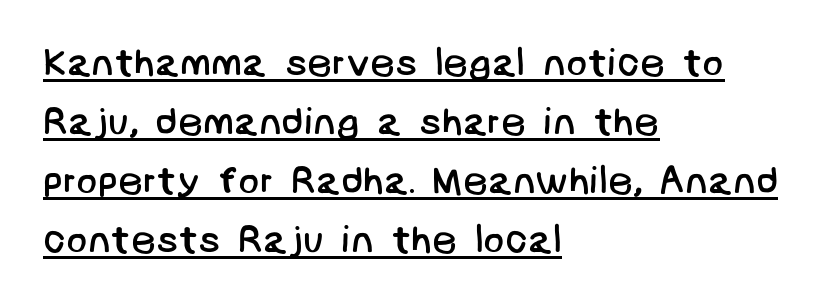
The image shows 39 px regular-weight sans-serif type; set left-aligned, normal line spacing (1.51x), normal letter spacing, underlined; low stroke contrast and a large x-height.
